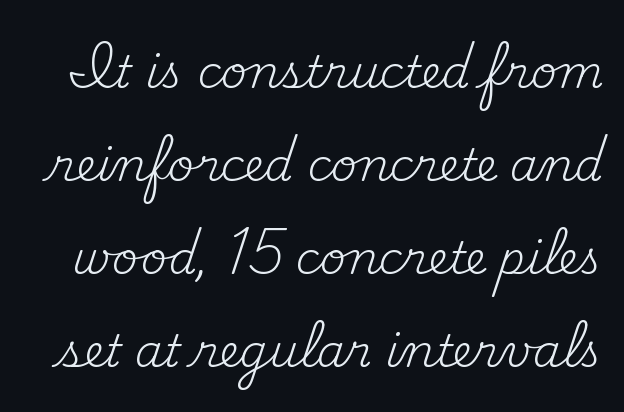
The vertical gap from one line to the next is large. Think standard paragraph weight, or any step lighter than that. Classification — serif. You could not count columns in this text — the font is proportionally spaced. No extra tracking has been applied to these lines.
